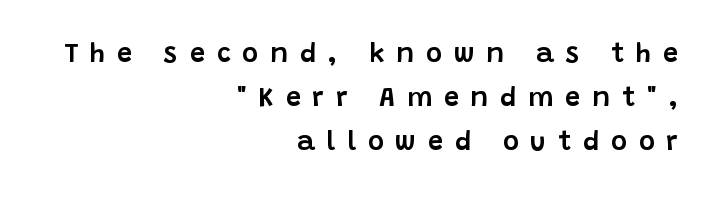
Check the space under the baseline: it is left empty. There is plenty of visible air inserted between adjacent glyphs. The line-height multiplier appears to be the usual default. Style check: upright. The ragged edge is on the left, which tells us the setting is flush right.
